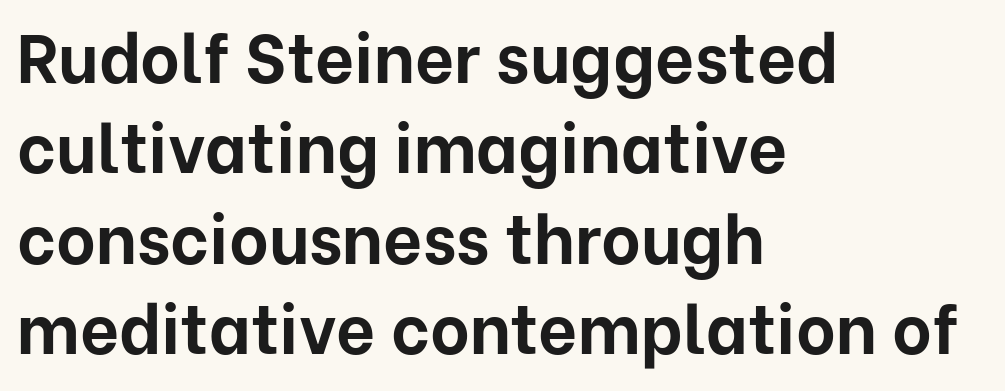
Q: Is the text bold? A: Yes.
Q: Is the text italic (slanted)? A: No, it is upright.
Q: Is the typeface a serif or a sans-serif typeface? A: Sans-serif.
Q: Is the text underlined? A: No.
Q: How is the paragraph aligned? A: Left-aligned.
Q: Is the spacing between letters normal or unusually wide? A: Normal.
Q: Is the spacing between lines tight, normal or loose? A: Normal.
Q: Width (condensed, normal, or wide)? A: Normal.
Q: Stroke contrast? A: Low.
Q: x-height? A: Medium.
Q: Monospaced? A: No.
